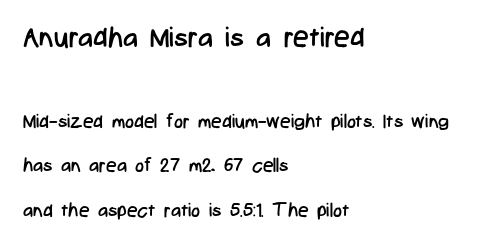
The image shows 28 px regular-weight, condensed sans-serif type, upright; set left-aligned, loose line spacing (2.34x), normal letter spacing, not underlined; the first (top) block is 1.47x larger; low stroke contrast and a medium x-height.
